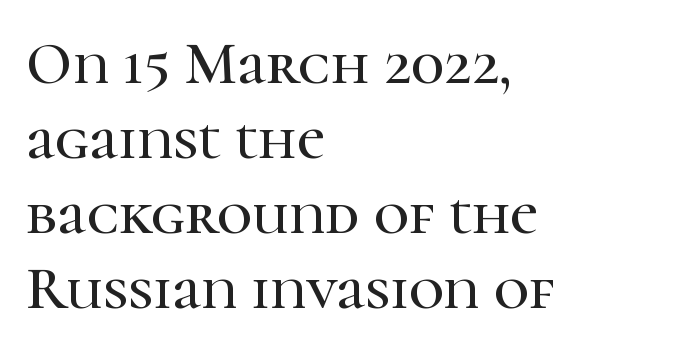
The image shows 61 px serif type, upright; set left-aligned, line spacing 1.23x, normal letter spacing, not underlined; high stroke contrast and a medium x-height.
